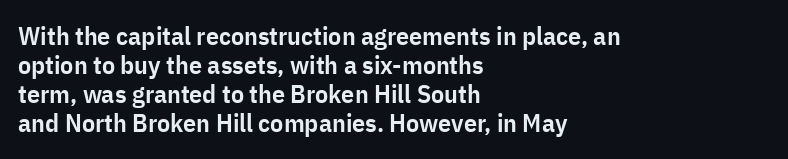
The image shows 26 px text type, upright; set left-aligned, tight line spacing (1.12x), normal letter spacing, not underlined.
